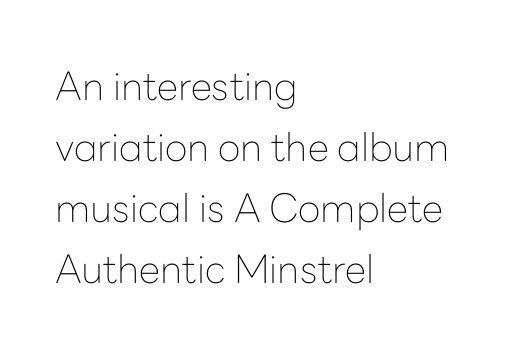
Q: Is the text bold? A: No.
Q: Is the text italic (slanted)? A: No, it is upright.
Q: Is the typeface a serif or a sans-serif typeface? A: Sans-serif.
Q: Is the text underlined? A: No.
Q: How is the paragraph aligned? A: Left-aligned.
Q: Is the spacing between letters normal or unusually wide? A: Normal.
Q: Is the spacing between lines tight, normal or loose? A: Normal.
Q: Width (condensed, normal, or wide)? A: Normal.
Q: Stroke contrast? A: Low.
Q: x-height? A: Medium.
Q: Monospaced? A: No.
